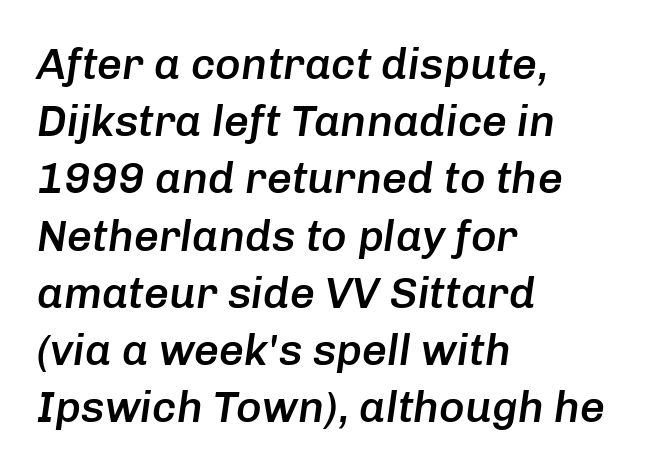
{"italic": "yes", "lean": "right", "slant_degrees": 8, "bold": "semi", "weight": "semibold", "width": "normal", "stroke_contrast": "low", "x_height": "medium", "monospaced": "no", "underline": "no", "align": "left", "line_spacing": "normal", "line_spacing_ratio": 1.3, "letter_spacing": "normal", "letter_spacing_em": 0.0, "glyph_px": 44}
